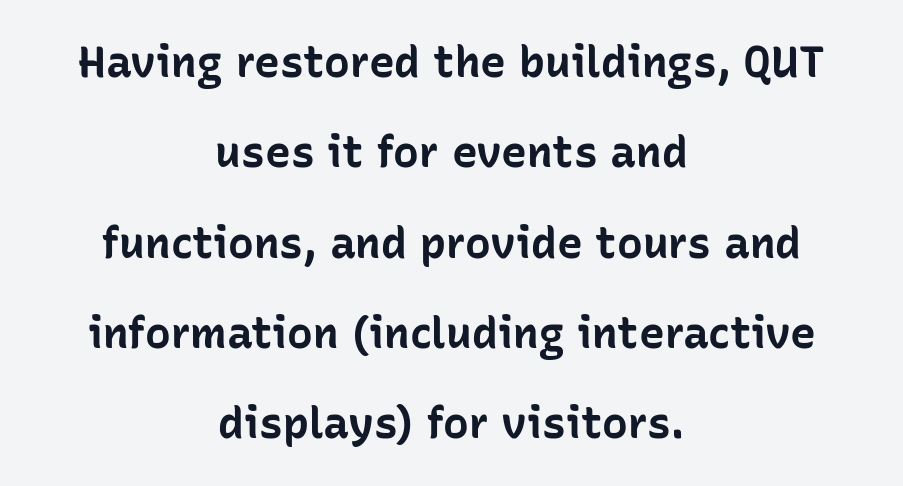
The image shows 43 px bold sans-serif type, upright; set centered, loose line spacing (2.1x), normal letter spacing, not underlined; low stroke contrast and a medium x-height.
